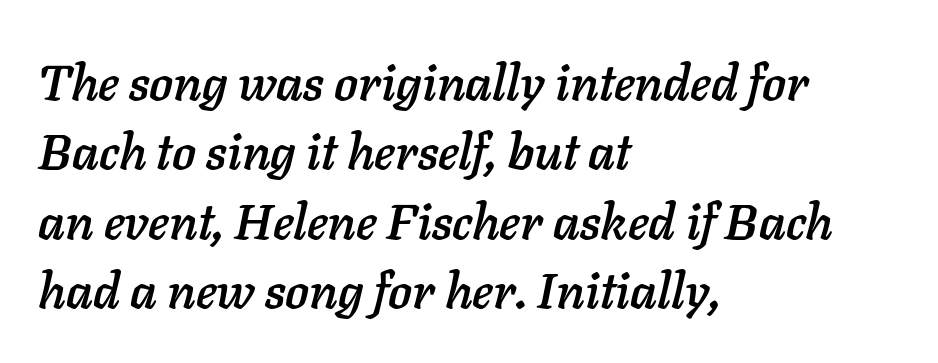
Inter-character spacing is left at the font's built-in metrics. The specimen omits any rule beneath the text block's lines. Italic: yes, the glyphs are oblique. Where is the straight margin? On the left. Character widths vary here, with narrow letters taking less room than wide ones. Each new line begins a customary step beneath the previous one.
